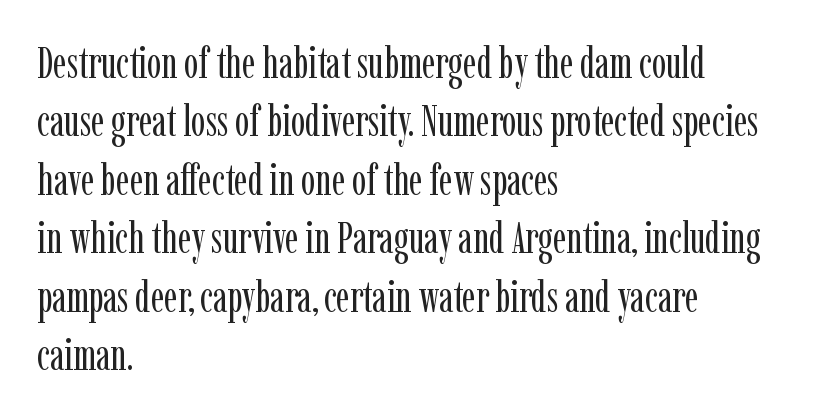
Q: Is the text bold? A: No.
Q: Is the text italic (slanted)? A: No, it is upright.
Q: Is the typeface a serif or a sans-serif typeface? A: Serif.
Q: Is the text underlined? A: No.
Q: How is the paragraph aligned? A: Left-aligned.
Q: Is the spacing between letters normal or unusually wide? A: Normal.
Q: Is the spacing between lines tight, normal or loose? A: Normal.
Q: Width (condensed, normal, or wide)? A: Condensed.
Q: Stroke contrast? A: Low.
Q: x-height? A: Medium.
Q: Monospaced? A: No.
